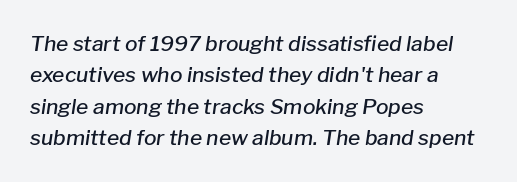
{"italic": "yes", "lean": "right", "slant_degrees": 8, "bold": "semi", "underline": "no", "align": "left", "line_spacing": "normal", "line_spacing_ratio": 1.5, "letter_spacing": "normal", "letter_spacing_em": 0.0, "glyph_px": 21}
